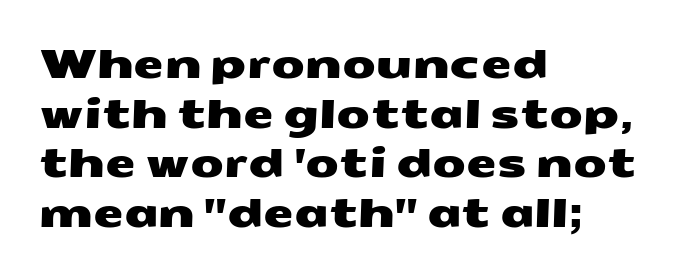
The image shows 39 px wide sans-serif type; set left-aligned, normal line spacing (1.27x), normal letter spacing, not underlined; medium stroke contrast and a medium x-height.
